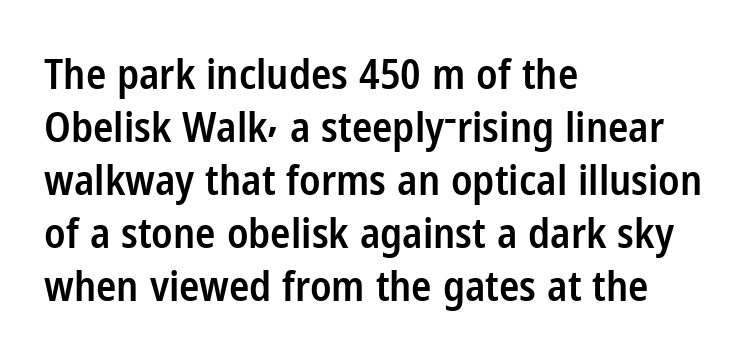
The image shows 42 px semibold, condensed sans-serif type, upright; set left-aligned, normal line spacing (1.26x), normal letter spacing, not underlined; low stroke contrast and a medium x-height.
